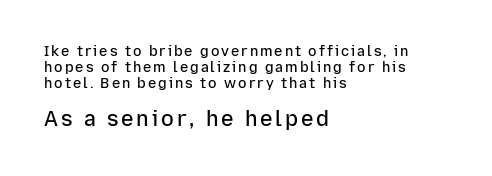
The image shows 21 px text type, upright; set left-aligned, tight line spacing (1.15x), not underlined; the second (bottom) block is 1.5x larger.
